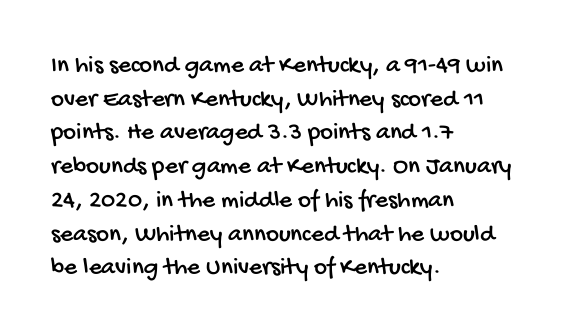
Q: Is the text underlined? A: No.
Q: How is the paragraph aligned? A: Left-aligned.
Q: Is the spacing between letters normal or unusually wide? A: Normal.
Q: Is the spacing between lines tight, normal or loose? A: Normal.
